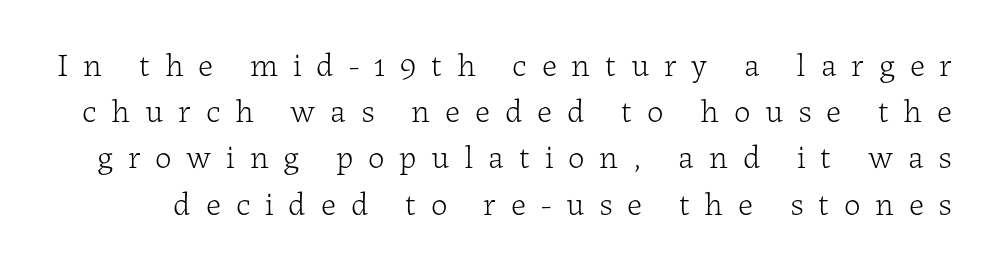
{"serif": "yes", "italic": "no", "bold": "no", "weight": "light", "width": "normal", "stroke_contrast": "low", "x_height": "medium", "monospaced": "no", "underline": "no", "line_spacing": "normal", "line_spacing_ratio": 1.4, "letter_spacing": "wide", "letter_spacing_em": 0.45, "glyph_px": 33}
